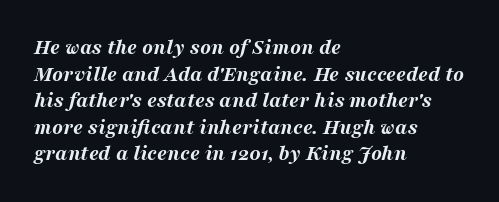
Here the glyphs are tracked normally, forming tight word shapes. The lines are quadded left. Notice how thick the strokes are: this is what a full bold looks like. Italic? Definitely — the glyphs are oblique. Bare-footed words on every line.
